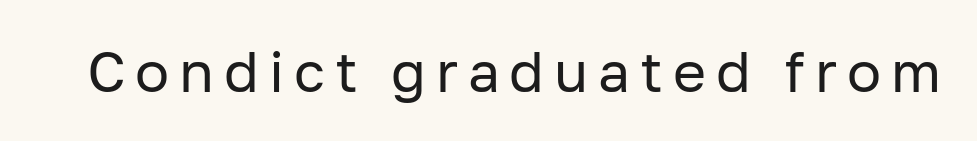
{"serif": "no", "italic": "no", "bold": "no", "weight": "regular", "width": "normal", "stroke_contrast": "low", "x_height": "medium", "monospaced": "no", "underline": "no", "glyph_px": 57}
